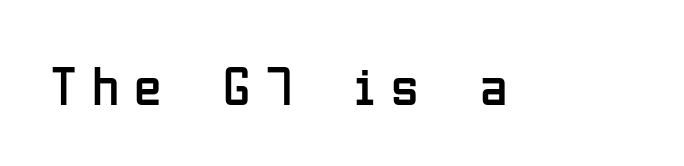
It's the straight-up-and-down kind of type. Words appear elongated and porous because spacing is wide. Is this a fixed-width face? No — the glyphs have proportional, varying widths. Unbolded letterforms with no extra heft.
